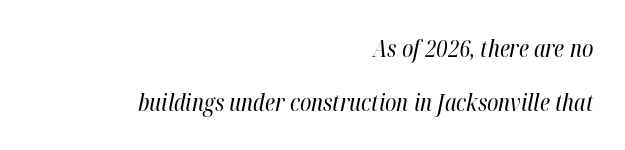
Q: Is the text bold? A: No.
Q: Is the text italic (slanted)? A: Yes, it leans right by about 12 degrees.
Q: Is the text underlined? A: No.
Q: How is the paragraph aligned? A: Right-aligned.
Q: Is the spacing between letters normal or unusually wide? A: Normal.
Q: Is the spacing between lines tight, normal or loose? A: Loose.
